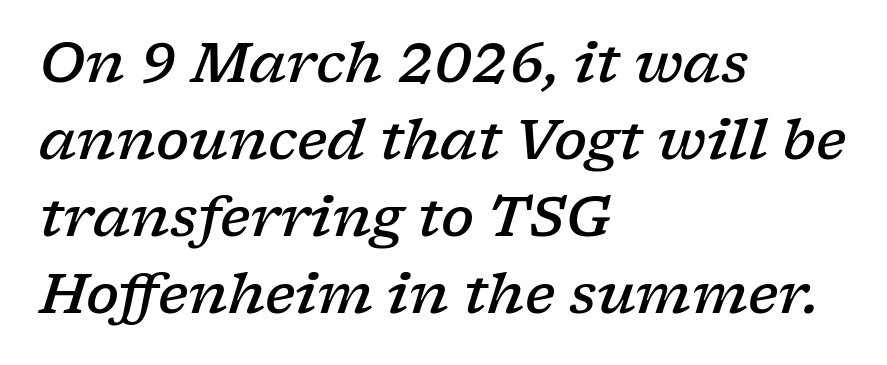
{"serif": "yes", "italic": "yes", "lean": "right", "slant_degrees": 17, "bold": "semi", "weight": "semibold", "width": "wide", "stroke_contrast": "low", "x_height": "medium", "monospaced": "no", "underline": "no", "align": "left", "line_spacing": "normal", "line_spacing_ratio": 1.4, "letter_spacing": "normal", "letter_spacing_em": 0.0, "glyph_px": 55}
